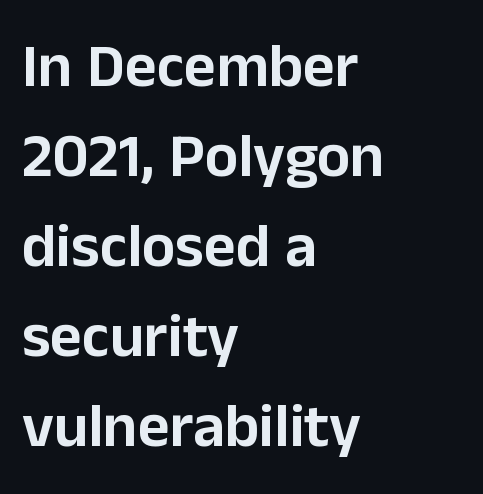
The image shows 62 px sans-serif type, upright; set left-aligned, normal line spacing (1.45x), normal letter spacing, not underlined; low stroke contrast and a medium x-height.
